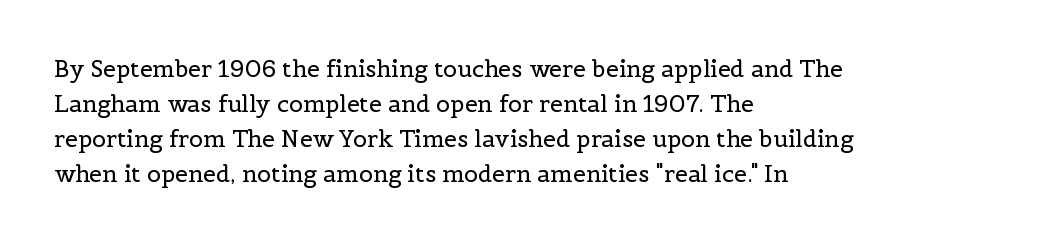
The image shows 23 px text type, upright; set left-aligned, normal line spacing (1.52x), normal letter spacing, not underlined.
